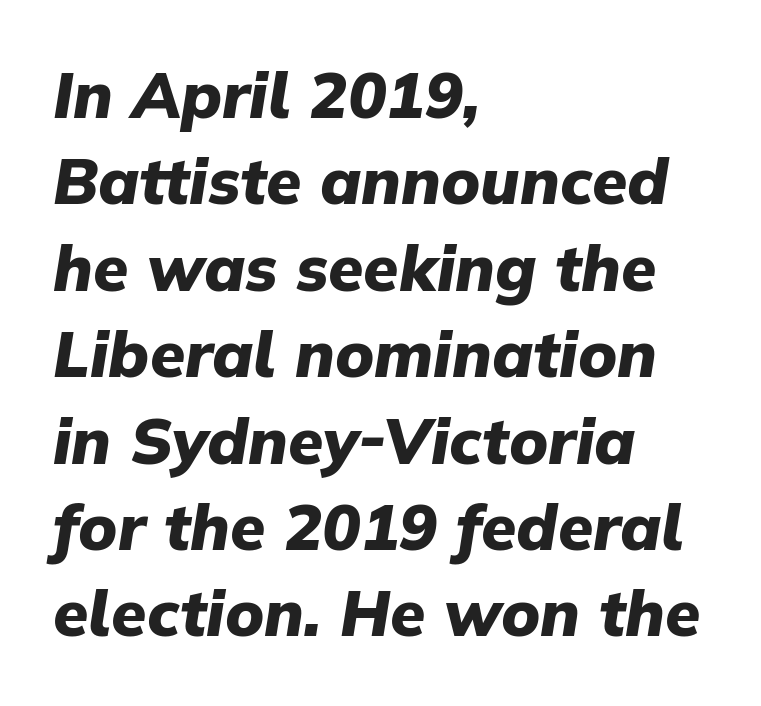
Vertical spacing — default. Does extra space separate the letters? No, they use regular spacing. These lines are set flush left with a ragged right edge. Here the designer chose a conventional face with non-uniform glyph widths.
